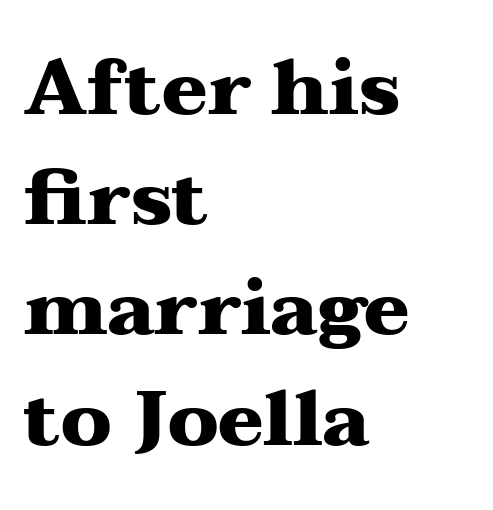
These lines were composed using upright roman letters. Are there feet on the stems? There are — it's a serif. Here the glyphs are tracked normally, forming tight word shapes. Each glyph is drawn with heavy, bold strokes. The face used here is proportionally spaced, like ordinary book or web type.
